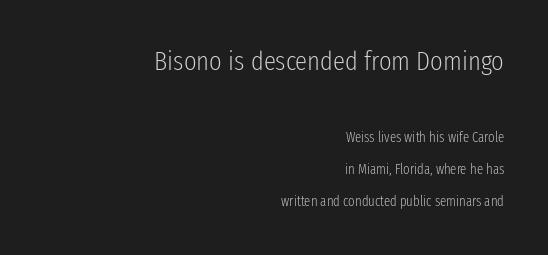
Descenders hang freely into open space. Posture: straight, roman, zero tilt. The rag falls on the left side of this text block. The emphasis by scale lands on block number one, above. Line spacing here is loose.
